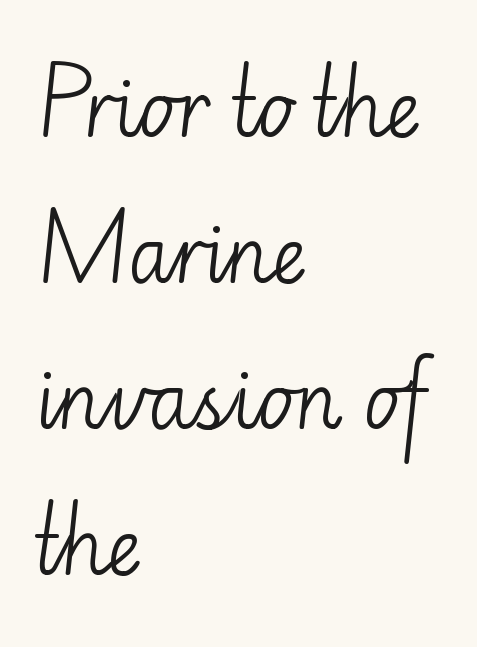
{"serif": "no", "bold": "no", "weight": "light", "width": "normal", "stroke_contrast": "low", "x_height": "small", "monospaced": "no", "underline": "no", "align": "left", "line_spacing": "loose", "line_spacing_ratio": 1.92, "letter_spacing": "normal", "letter_spacing_em": 0.0, "glyph_px": 76}
